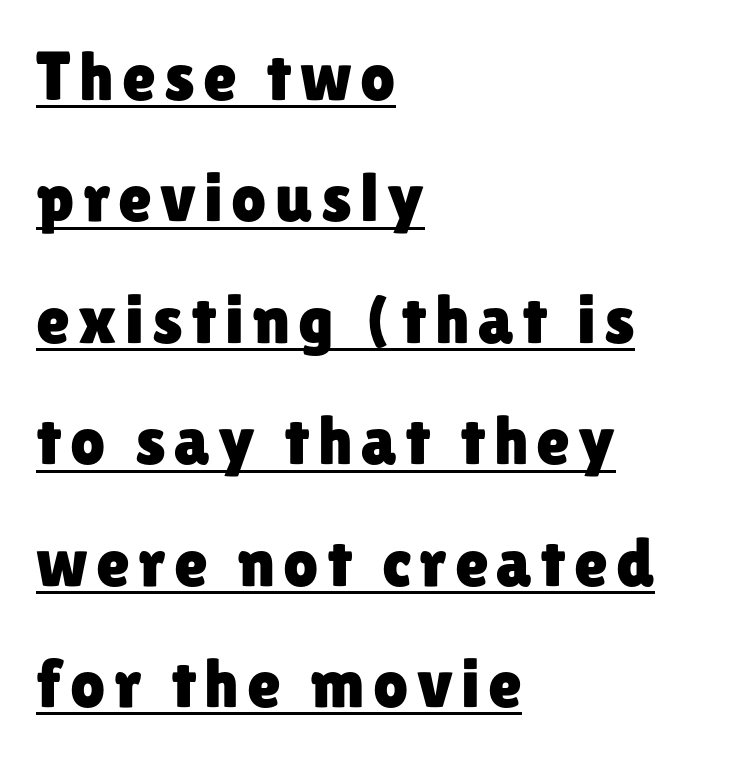
The lettering stays uniformly vertical, giving the passage a roman look. Honestly, the underline is the first thing you notice here. In terms of letterform style, serifs are entirely absent. These lines are rendered in a variable-pitch font.
